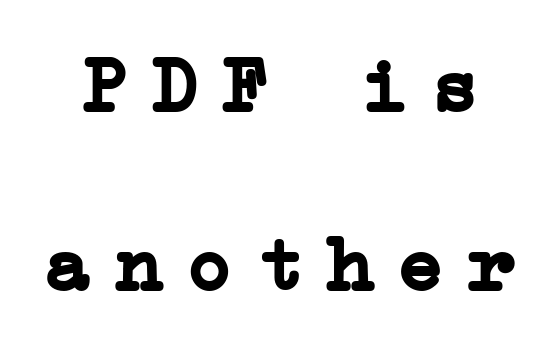
Q: Is the text bold? A: Yes.
Q: Is the text italic (slanted)? A: No, it is upright.
Q: Is the typeface a serif or a sans-serif typeface? A: Serif.
Q: Is the text underlined? A: No.
Q: Is the spacing between letters normal or unusually wide? A: Unusually wide.
Q: Is the spacing between lines tight, normal or loose? A: Loose.
Q: Width (condensed, normal, or wide)? A: Normal.
Q: Stroke contrast? A: Low.
Q: x-height? A: Medium.
